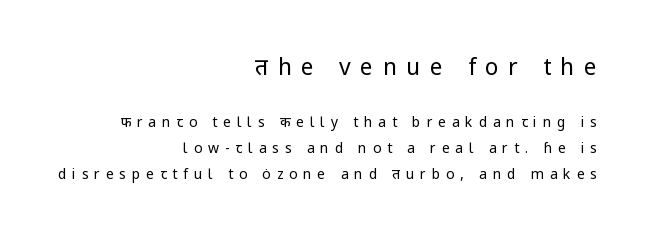
Q: Is the text bold? A: No.
Q: Is the text italic (slanted)? A: No, it is upright.
Q: Is the text underlined? A: No.
Q: How is the paragraph aligned? A: Right-aligned.
Q: Is the spacing between letters normal or unusually wide? A: Unusually wide.
Q: Which block of text is set in a larger size, the first (top) or the second (bottom)? A: The first (top) one.
